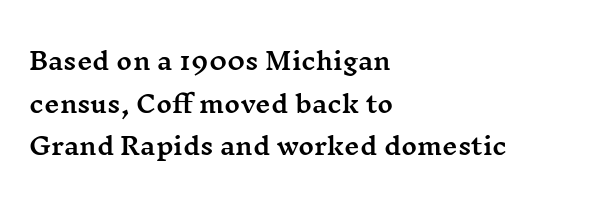
What stands out about the letter spacing? Nothing — it is the standard amount. Ordinary non-slanted type is in use. If you drew a ruler down the left edge, every line would touch it. No word sits above an underline.
